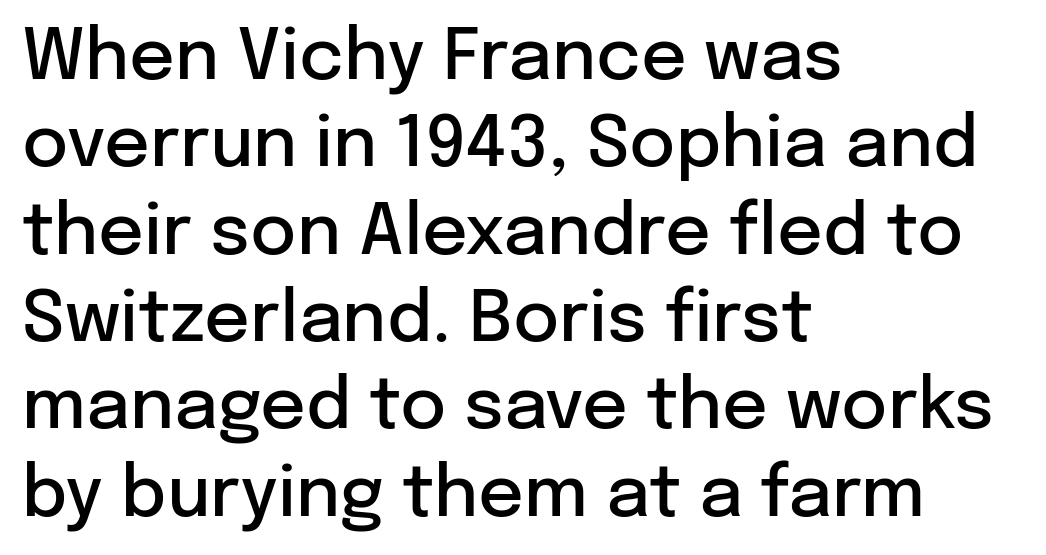
Q: Is the text bold? A: Semi-bold.
Q: Is the text italic (slanted)? A: No, it is upright.
Q: Is the typeface a serif or a sans-serif typeface? A: Sans-serif.
Q: Is the text underlined? A: No.
Q: How is the paragraph aligned? A: Left-aligned.
Q: Is the spacing between letters normal or unusually wide? A: Normal.
Q: Width (condensed, normal, or wide)? A: Normal.
Q: Stroke contrast? A: Low.
Q: x-height? A: Medium.
Q: Monospaced? A: No.
